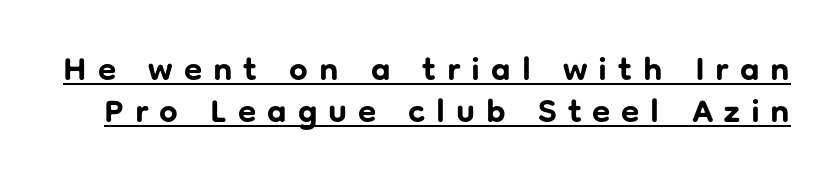
Q: Is the text bold? A: Yes.
Q: Is the text italic (slanted)? A: No, it is upright.
Q: Is the typeface a serif or a sans-serif typeface? A: Sans-serif.
Q: Is the text underlined? A: Yes.
Q: Is the spacing between letters normal or unusually wide? A: Unusually wide.
Q: Is the spacing between lines tight, normal or loose? A: Normal.
Q: Width (condensed, normal, or wide)? A: Normal.
Q: Stroke contrast? A: Low.
Q: x-height? A: Medium.
Q: Monospaced? A: No.
